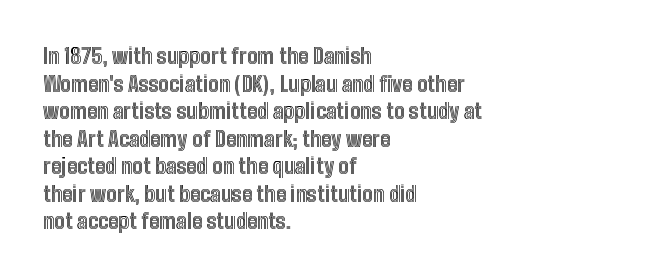
Q: Is the text italic (slanted)? A: No, it is upright.
Q: Is the text underlined? A: No.
Q: How is the paragraph aligned? A: Left-aligned.
Q: Is the spacing between letters normal or unusually wide? A: Normal.
Q: Is the spacing between lines tight, normal or loose? A: Normal.
